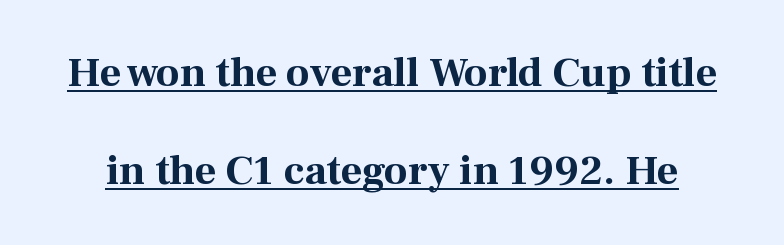
Q: Is the text bold? A: Yes.
Q: Is the text italic (slanted)? A: No, it is upright.
Q: Is the typeface a serif or a sans-serif typeface? A: Serif.
Q: Is the text underlined? A: Yes.
Q: Is the spacing between letters normal or unusually wide? A: Normal.
Q: Is the spacing between lines tight, normal or loose? A: Loose.
Q: Width (condensed, normal, or wide)? A: Normal.
Q: Stroke contrast? A: Medium.
Q: x-height? A: Medium.
Q: Monospaced? A: No.
